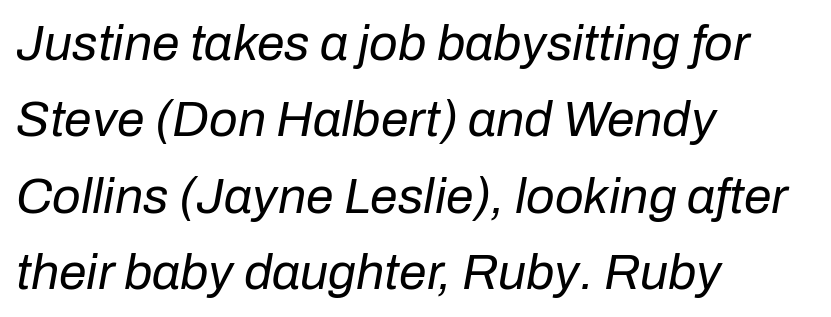
The setting favours the left margin, as ordinary paragraphs usually do. Look at the tracking — it's just the regular setting, nothing added. Nothing heavy about these letters — not bold at all. Notice how the stems are inclined rather than vertical — that's the hallmark of italics.
